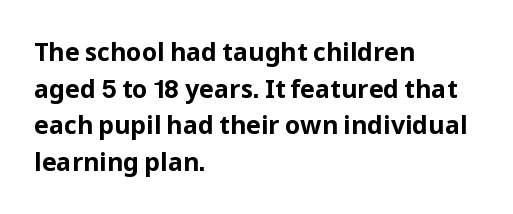
{"italic": "no", "bold": "yes", "underline": "no", "align": "left", "line_spacing": "normal", "line_spacing_ratio": 1.47, "letter_spacing": "normal", "letter_spacing_em": 0.0, "glyph_px": 25}
